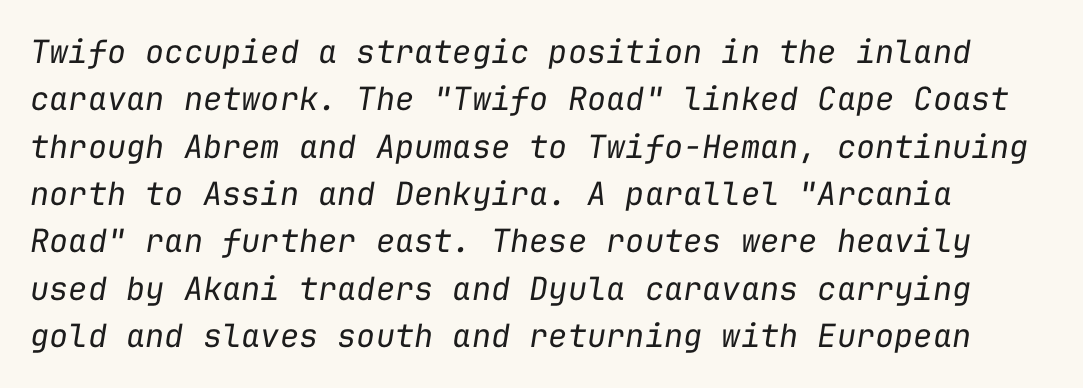
The rendering uses a moderate line-height, typical for paragraphs. The face used here is rendered with its standard letterfit. Any mark beneath the type? The region is blank. Do the characters align in a grid? Yes, the font is monospaced. Quick note: italic. Heft: none added — not bold.
